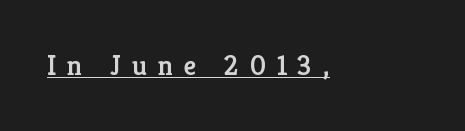
The image shows 28 px semibold serif type, upright; set unusually wide letter spacing (+0.38 em), underlined; low stroke contrast and a medium x-height.
